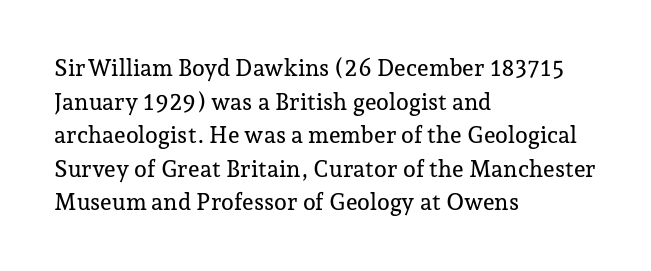
Notice how the passage keeps a crisp vertical edge on the left only. Ascenders rise straight up at ninety degrees. The passage shown is not underscored anywhere. Tracking value appears to be zero — textbook default spacing.
